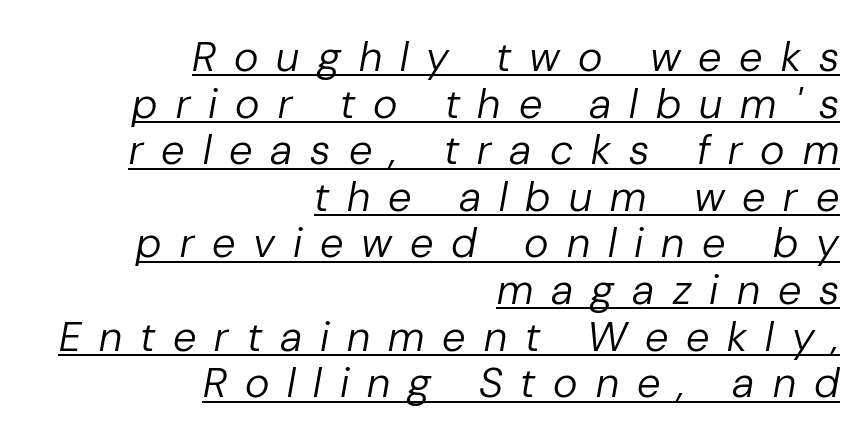
{"italic": "yes", "lean": "right", "slant_degrees": 10, "bold": "no", "weight": "regular", "width": "normal", "stroke_contrast": "low", "x_height": "medium", "monospaced": "no", "underline": "yes", "align": "right", "line_spacing": "tight", "line_spacing_ratio": 1.11, "letter_spacing": "wide", "letter_spacing_em": 0.43, "glyph_px": 42}
